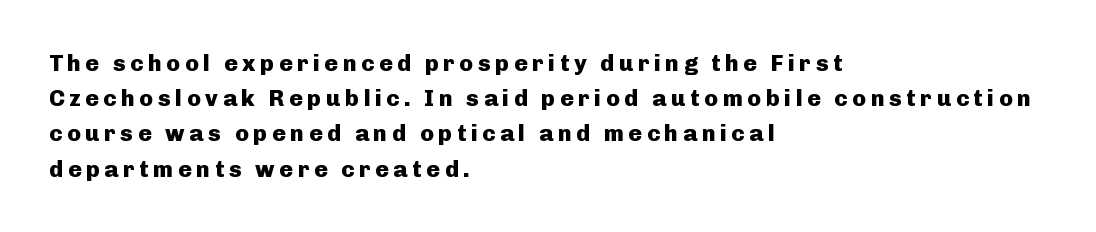
{"italic": "no", "bold": "yes", "underline": "no", "align": "left", "line_spacing": "normal", "line_spacing_ratio": 1.53, "letter_spacing": "wide", "letter_spacing_em": 0.2, "glyph_px": 23}
